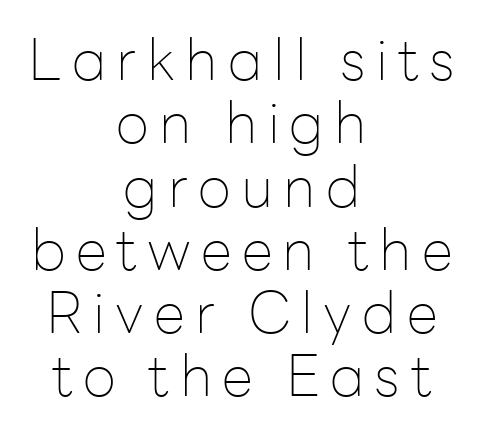
The image shows 57 px thin sans-serif type, upright; set centered, tight line spacing (1.11x), not underlined; low stroke contrast and a medium x-height.
